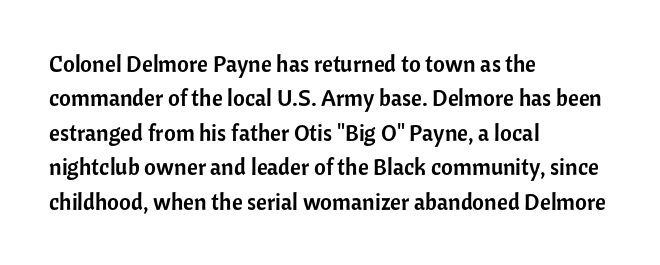
{"italic": "no", "underline": "no", "align": "left", "line_spacing": "normal", "line_spacing_ratio": 1.5, "letter_spacing": "normal", "letter_spacing_em": 0.0, "glyph_px": 23}
